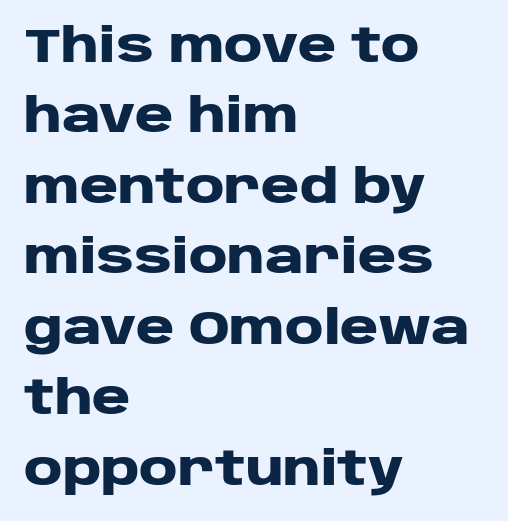
The image shows 47 px heavy, wide sans-serif type, upright; set left-aligned, normal line spacing (1.5x), normal letter spacing, not underlined; low stroke contrast and a large x-height.
